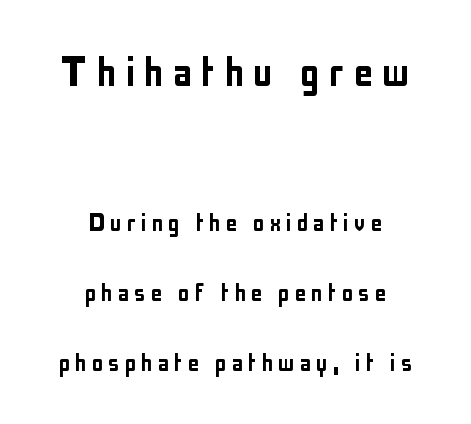
The earlier block is typeset at a bigger size than the later block. Serif or sans? Sans — the stroke terminals are bare. A typesetter would call this leading open, well beyond the default. Do the characters align in a grid? No, the font is proportional.
